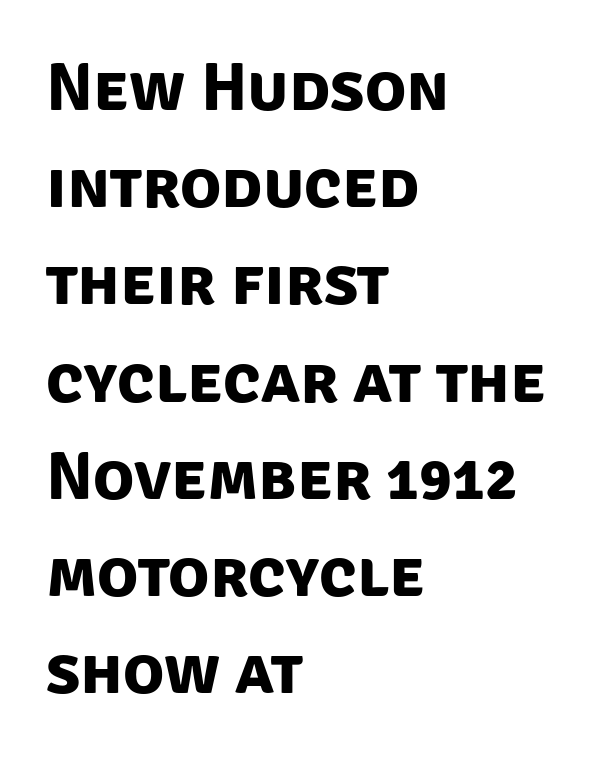
Q: Is the text bold? A: Yes.
Q: Is the typeface a serif or a sans-serif typeface? A: Sans-serif.
Q: Is the text underlined? A: No.
Q: How is the paragraph aligned? A: Left-aligned.
Q: Is the spacing between letters normal or unusually wide? A: Normal.
Q: Is the spacing between lines tight, normal or loose? A: Normal.
Q: Width (condensed, normal, or wide)? A: Normal.
Q: Stroke contrast? A: Low.
Q: x-height? A: Large.
Q: Monospaced? A: No.
